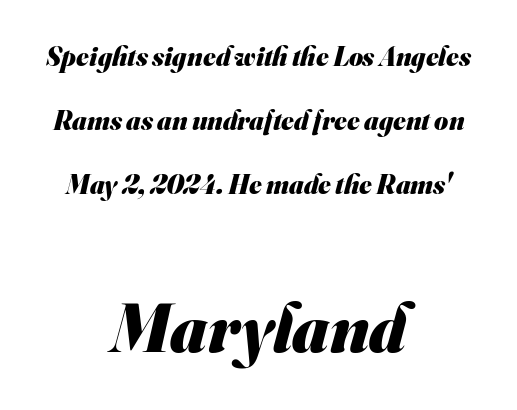
Q: Is the text bold? A: Yes.
Q: Is the typeface a serif or a sans-serif typeface? A: Sans-serif.
Q: Is the text underlined? A: No.
Q: How is the paragraph aligned? A: Centered.
Q: Is the spacing between letters normal or unusually wide? A: Normal.
Q: Is the spacing between lines tight, normal or loose? A: Loose.
Q: Which block of text is set in a larger size, the first (top) or the second (bottom)? A: The second (bottom) one.
Q: Width (condensed, normal, or wide)? A: Normal.
Q: Stroke contrast? A: Medium.
Q: x-height? A: Small.
Q: Monospaced? A: No.
